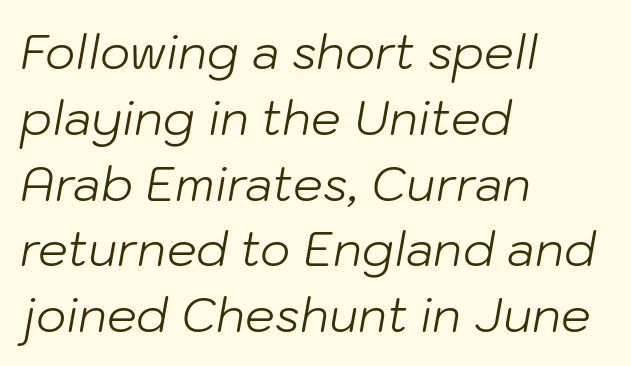
Each new line begins a customary step beneath the previous one. Is the letter spacing exaggerated? No — it looks like the ordinary default. Rendered with sloped, italic letterforms. A classic flush-left, rag-right setting is used for this passage. Do the characters align in a grid? No, the font is proportional. Any mark beneath the type? The region is blank.
